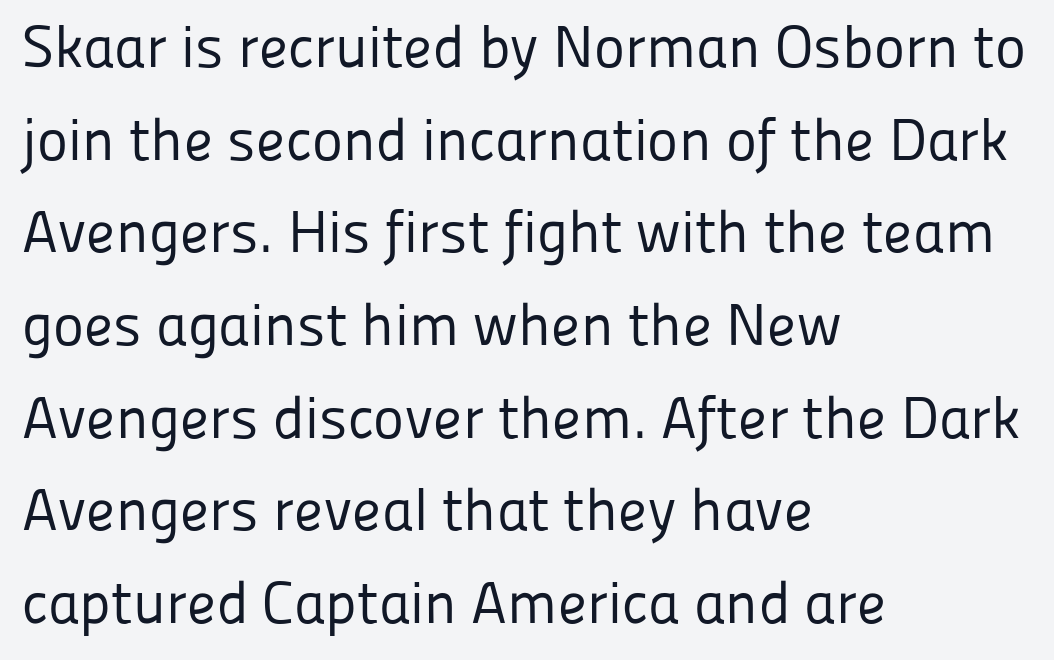
{"serif": "no", "italic": "no", "bold": "no", "weight": "regular", "width": "normal", "stroke_contrast": "low", "x_height": "medium", "monospaced": "no", "underline": "no", "align": "left", "line_spacing": "normal", "line_spacing_ratio": 1.57, "letter_spacing": "normal", "letter_spacing_em": 0.0, "glyph_px": 59}
